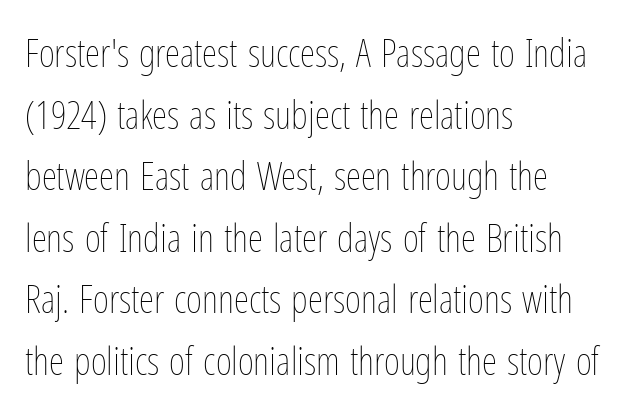
The cut favours lightness, reaching ordinary text weight at its darkest. The face used here is rendered with its standard letterfit. No italicization has been applied; the sample stays upright. The paragraph has a hard left edge and a soft right edge. Nobody drew a line under any word here.
